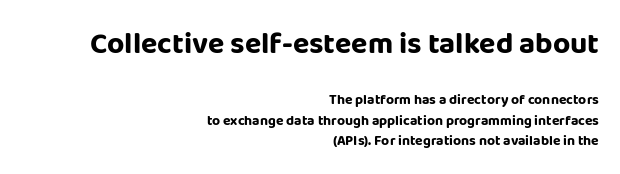
Q: Is the text bold? A: Yes.
Q: Is the text italic (slanted)? A: No, it is upright.
Q: Is the typeface a serif or a sans-serif typeface? A: Sans-serif.
Q: Is the text underlined? A: No.
Q: How is the paragraph aligned? A: Right-aligned.
Q: Is the spacing between letters normal or unusually wide? A: Normal.
Q: Is the spacing between lines tight, normal or loose? A: Normal.
Q: Which block of text is set in a larger size, the first (top) or the second (bottom)? A: The first (top) one.
Q: Width (condensed, normal, or wide)? A: Normal.
Q: Stroke contrast? A: Low.
Q: x-height? A: Large.
Q: Monospaced? A: No.
